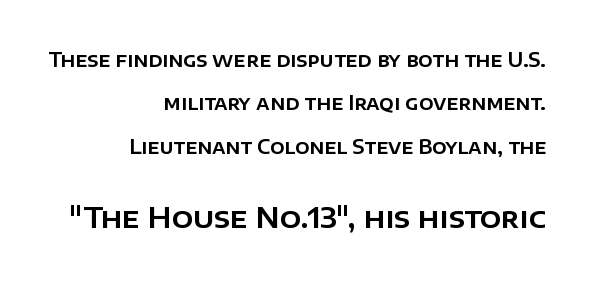
The image shows 28 px sans-serif type, upright; set right-aligned, loose line spacing (2.28x), normal letter spacing, not underlined; the second (bottom) block is 1.47x larger; low stroke contrast and a large x-height.
